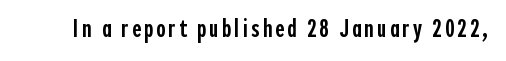
{"italic": "no", "bold": "semi", "underline": "no", "glyph_px": 25}
